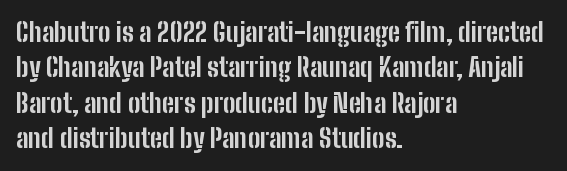
Q: Is the text bold? A: Yes.
Q: Is the text italic (slanted)? A: No, it is upright.
Q: Is the text underlined? A: No.
Q: How is the paragraph aligned? A: Left-aligned.
Q: Is the spacing between letters normal or unusually wide? A: Normal.
Q: Is the spacing between lines tight, normal or loose? A: Normal.
